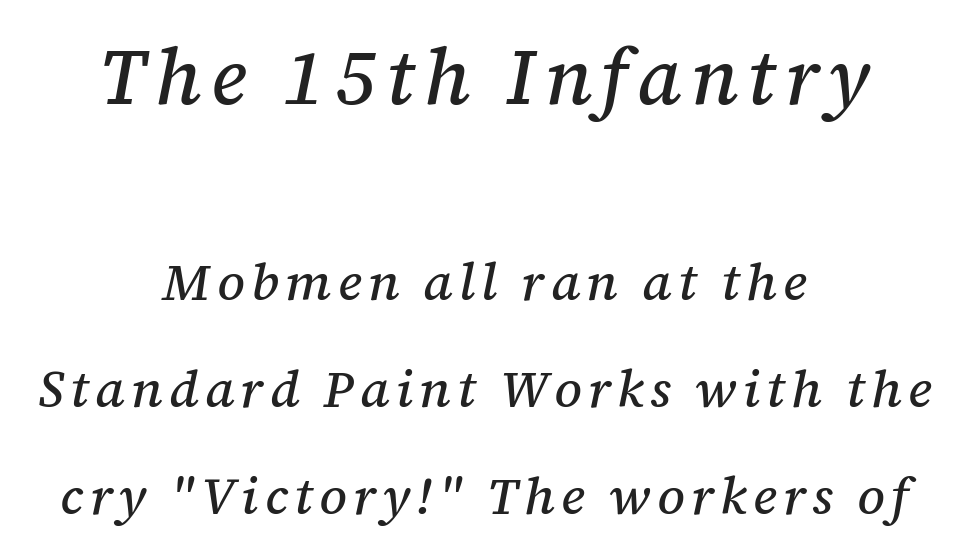
Stroke terminals: seriffed. The initial chunk of copy outweighs the following chunk in type size. The rendering uses natural spacing where letterforms have individual widths. Check under the words: just untouched page. Visually the block forms a symmetrical silhouette, jagged on both flanks.
